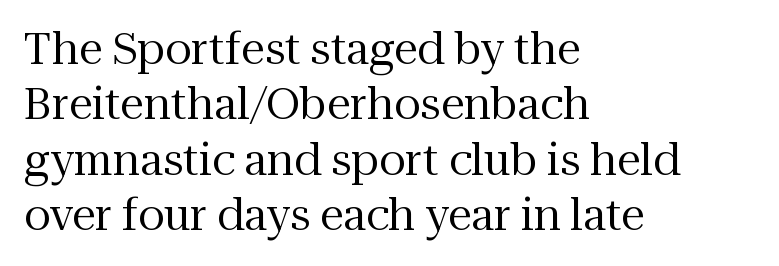
Inter-character spacing is left at the font's built-in metrics. Little horizontal feet cap the strokes, marking this as serif type. The lettering holds an erect, upright posture throughout. Does the leading feel generous? No, just average. If you drew a ruler down the left edge, every line would touch it.
